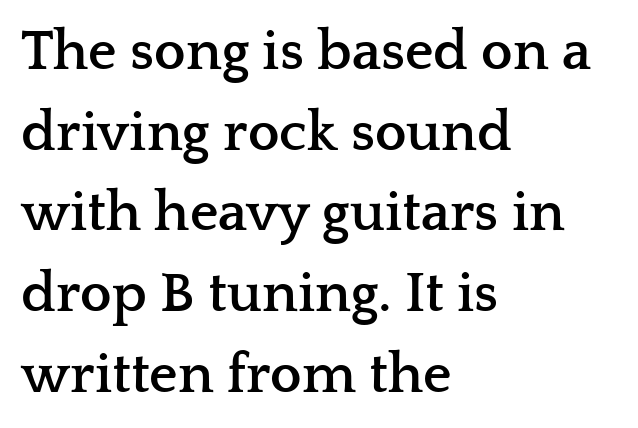
Q: Is the text bold? A: Yes.
Q: Is the text italic (slanted)? A: No, it is upright.
Q: Is the typeface a serif or a sans-serif typeface? A: Serif.
Q: Is the text underlined? A: No.
Q: How is the paragraph aligned? A: Left-aligned.
Q: Is the spacing between letters normal or unusually wide? A: Normal.
Q: Is the spacing between lines tight, normal or loose? A: Normal.
Q: Width (condensed, normal, or wide)? A: Wide.
Q: Stroke contrast? A: Low.
Q: x-height? A: Medium.
Q: Monospaced? A: No.
